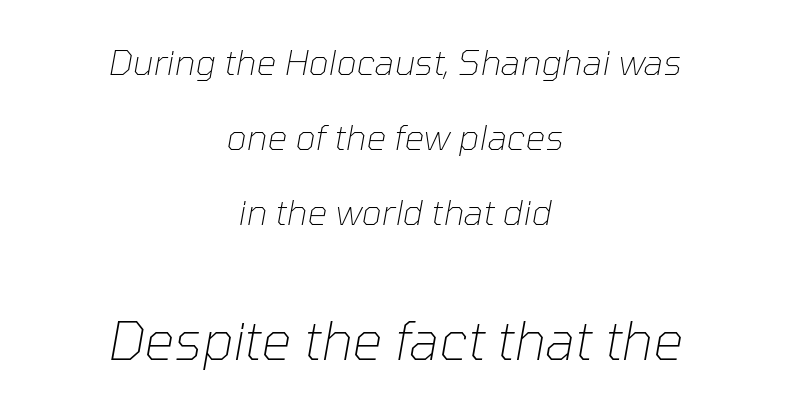
Q: Is the text bold? A: No.
Q: Is the text italic (slanted)? A: Yes, it leans right by about 10 degrees.
Q: Is the text underlined? A: No.
Q: How is the paragraph aligned? A: Centered.
Q: Is the spacing between letters normal or unusually wide? A: Normal.
Q: Is the spacing between lines tight, normal or loose? A: Loose.
Q: Which block of text is set in a larger size, the first (top) or the second (bottom)? A: The second (bottom) one.
Q: Width (condensed, normal, or wide)? A: Normal.
Q: Stroke contrast? A: Low.
Q: x-height? A: Medium.
Q: Monospaced? A: No.
